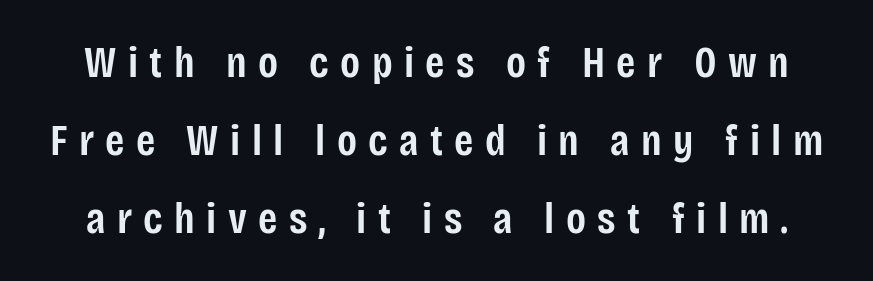
The image shows 44 px semibold, condensed sans-serif type, upright; set line spacing 1.77x, unusually wide letter spacing (+0.26 em), not underlined; low stroke contrast and a large x-height.
